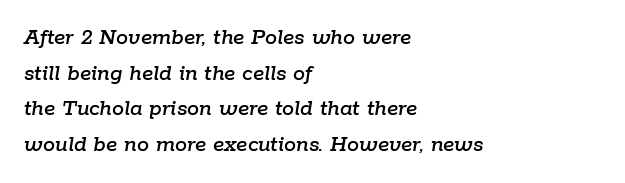
The line-height multiplier appears to be the usual default. A student would call this left alignment; a typographer would say flush left, rag right. The space beneath each line is pristine and unruled. An italicized treatment has been applied to the whole sample. Short note: letters normally spaced.
